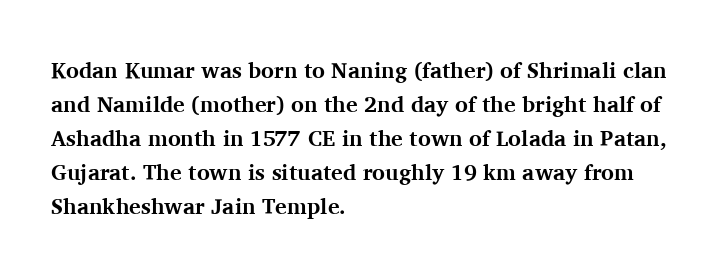
{"italic": "no", "bold": "yes", "underline": "no", "align": "left", "line_spacing": "normal", "line_spacing_ratio": 1.54, "letter_spacing": "normal", "letter_spacing_em": 0.0, "glyph_px": 22}
